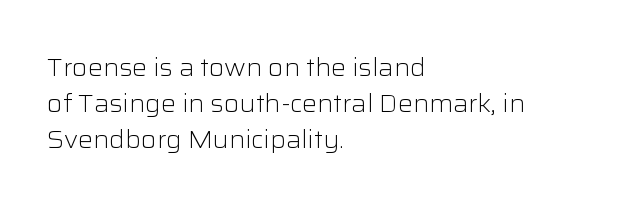
The image shows 25 px text type, upright; set left-aligned, normal line spacing (1.44x), normal letter spacing, not underlined.
